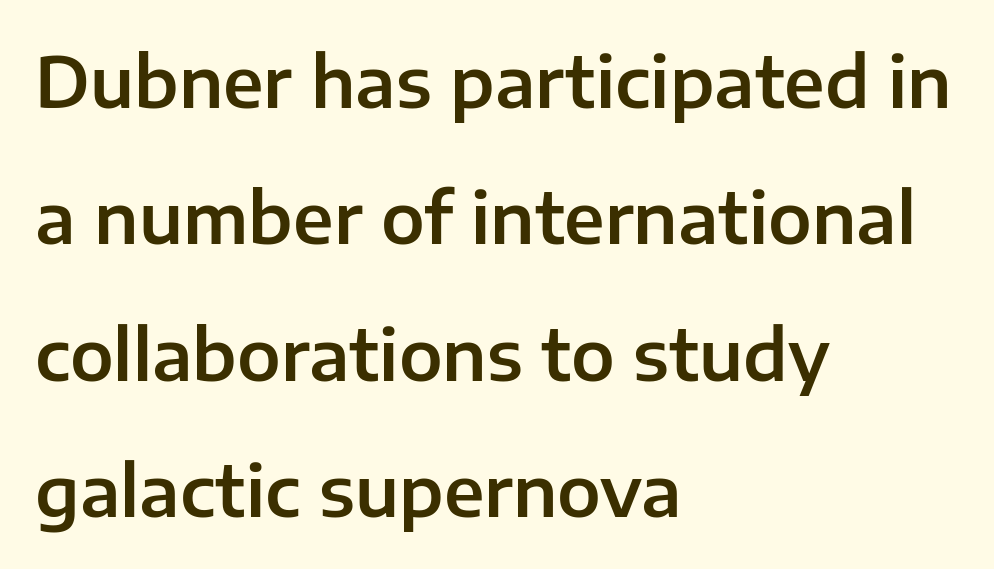
A typesetter would call this proportional, since set widths differ per character. Compared with typical paragraphs, the rows here are farther apart. Underlining? Definitely not there. This sample uses plain, unmodified letter spacing. You can tell it's not italic because the verticals are truly vertical. Reading down the block, your eye returns to a fixed left position each line.
